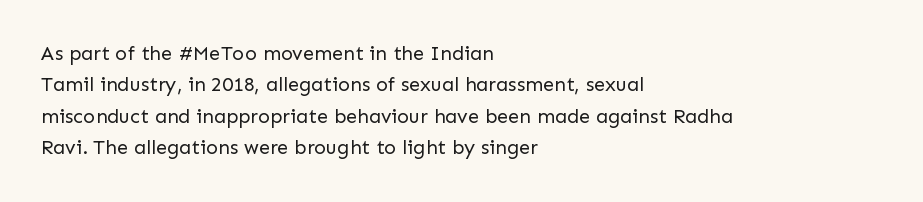
{"italic": "no", "bold": "no", "underline": "no", "align": "left", "line_spacing": "normal", "line_spacing_ratio": 1.57, "letter_spacing": "normal", "letter_spacing_em": 0.0, "glyph_px": 20}
